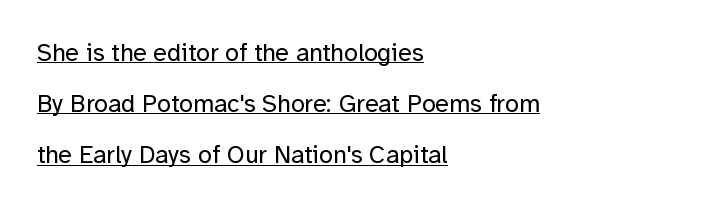
The image shows 25 px text type, upright; set left-aligned, loose line spacing (2.05x), normal letter spacing, underlined.
